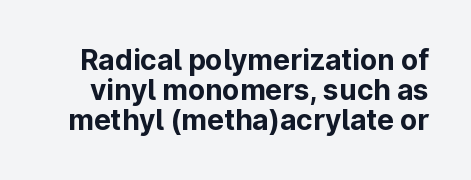
The image shows 28 px bold sans-serif type, upright; set tight line spacing (1.08x), normal letter spacing, not underlined; low stroke contrast and a medium x-height.
